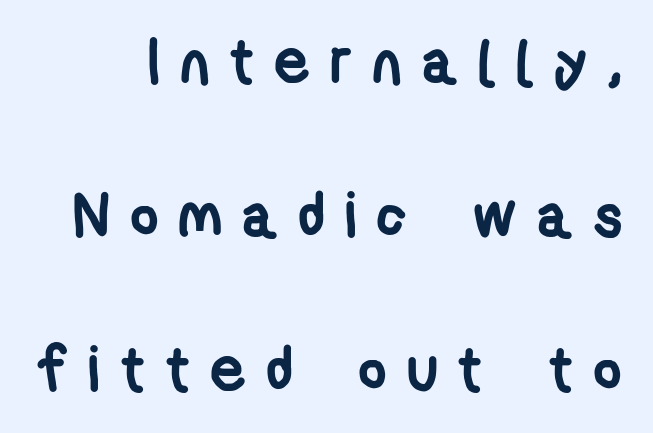
{"serif": "no", "bold": "yes", "weight": "semibold", "width": "condensed", "stroke_contrast": "low", "x_height": "medium", "monospaced": "no", "underline": "no", "line_spacing": "loose", "line_spacing_ratio": 2.48, "letter_spacing": "wide", "letter_spacing_em": 0.32, "glyph_px": 62}
